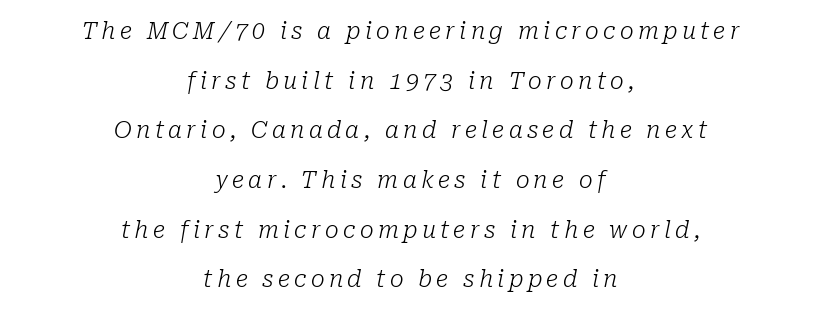
Q: Is the text bold? A: No.
Q: Is the text italic (slanted)? A: Yes, it leans right by about 10 degrees.
Q: Is the text underlined? A: No.
Q: How is the paragraph aligned? A: Centered.
Q: Is the spacing between lines tight, normal or loose? A: Loose.
